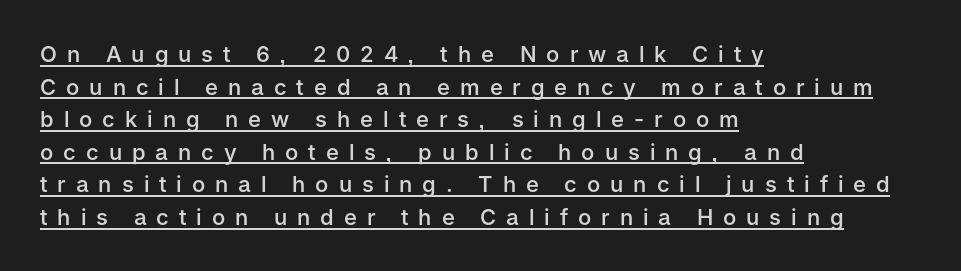
Every stem runs plumb, perpendicular to the baseline. Students, observe: this is what conventionally led text looks like. In CSS terms this would be text-align: left. The specimen includes a rule beneath the text block's lines.
